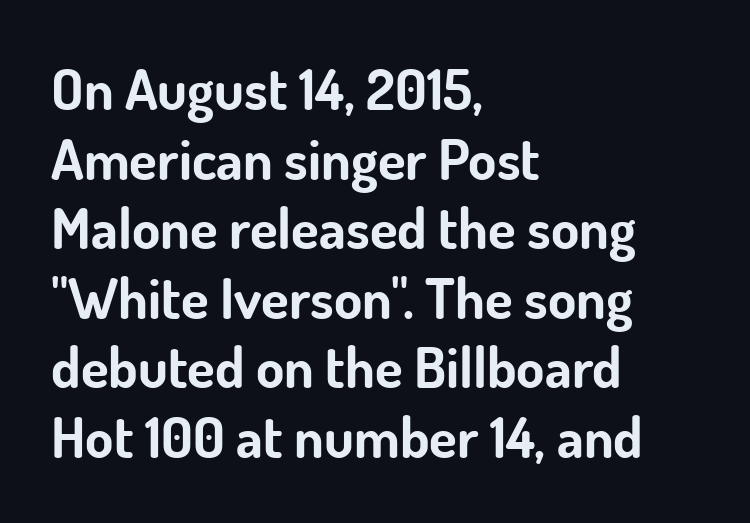
The image shows 57 px bold sans-serif type, upright; set left-aligned, line spacing 1.22x, normal letter spacing, not underlined; low stroke contrast and a small x-height.
